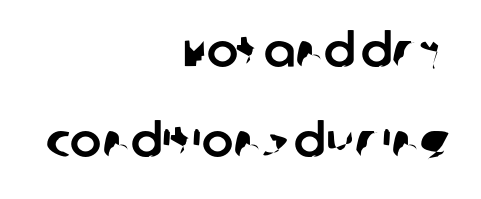
The gaps between neighbouring characters are ordinary and unremarkable. Quick note: underline off. Nope, no serifs anywhere on these letters. Note the varied advance widths — an 'i' is clearly narrower than an 'm'. The lines are spread far apart with generous leading.
